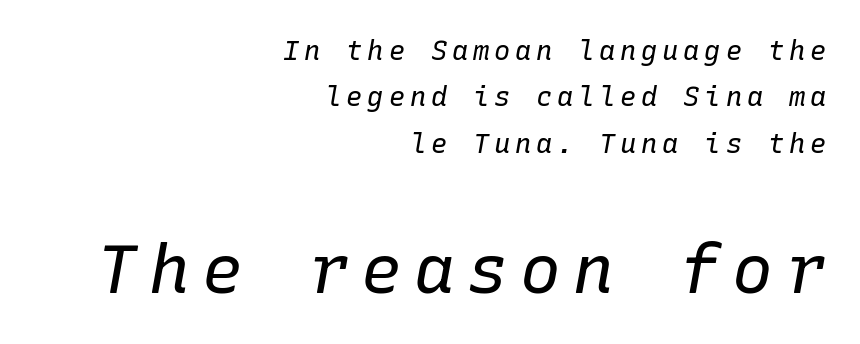
{"italic": "yes", "lean": "right", "slant_degrees": 10, "bold": "no", "weight": "regular", "width": "normal", "stroke_contrast": "low", "x_height": "medium", "monospaced": "yes", "underline": "no", "align": "right", "line_spacing_ratio": 1.72, "larger_block": "second", "size_ratio": 2.52, "glyph_px": 68}
